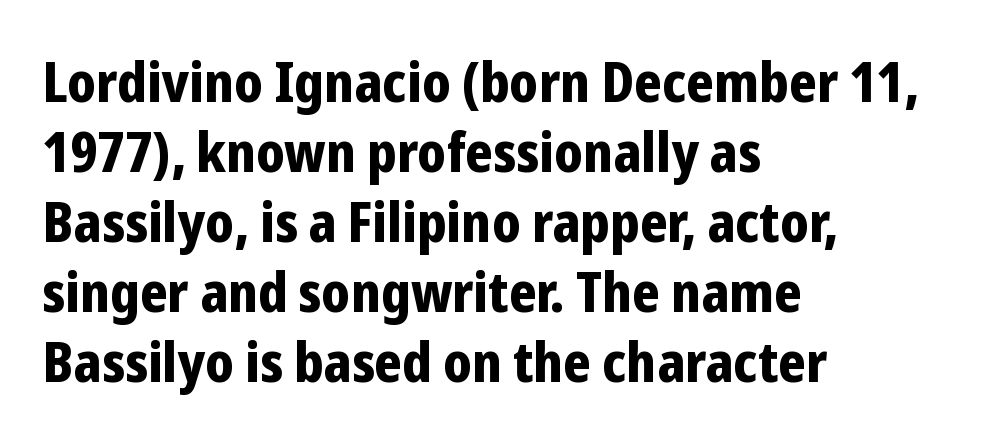
Q: Is the text bold? A: Yes.
Q: Is the text italic (slanted)? A: No, it is upright.
Q: Is the typeface a serif or a sans-serif typeface? A: Sans-serif.
Q: Is the text underlined? A: No.
Q: How is the paragraph aligned? A: Left-aligned.
Q: Is the spacing between letters normal or unusually wide? A: Normal.
Q: Is the spacing between lines tight, normal or loose? A: Normal.
Q: Width (condensed, normal, or wide)? A: Condensed.
Q: Stroke contrast? A: Low.
Q: x-height? A: Medium.
Q: Monospaced? A: No.
